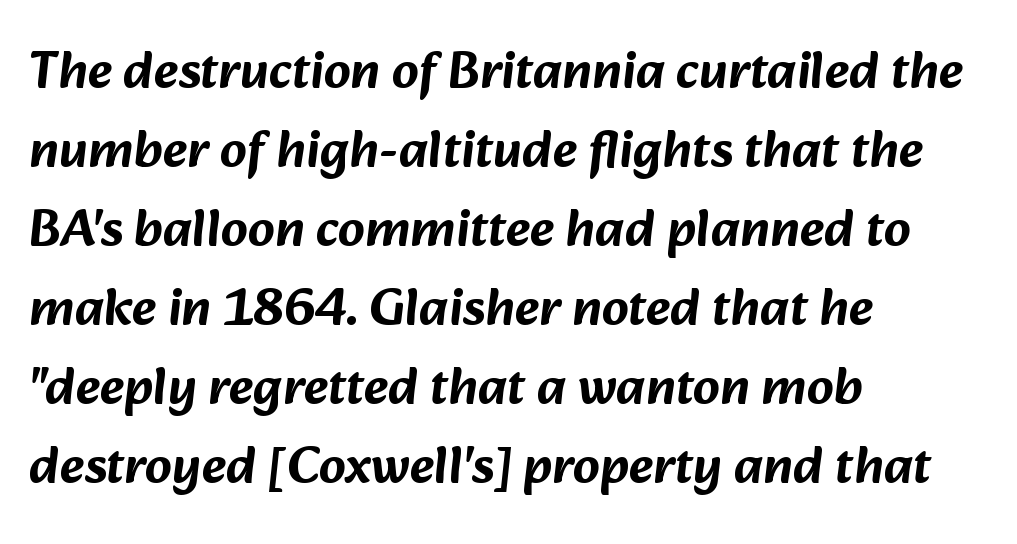
Q: Is the typeface a serif or a sans-serif typeface? A: Sans-serif.
Q: Is the text underlined? A: No.
Q: How is the paragraph aligned? A: Left-aligned.
Q: Is the spacing between letters normal or unusually wide? A: Normal.
Q: Is the spacing between lines tight, normal or loose? A: Normal.
Q: Width (condensed, normal, or wide)? A: Normal.
Q: Stroke contrast? A: Low.
Q: x-height? A: Medium.
Q: Monospaced? A: No.
